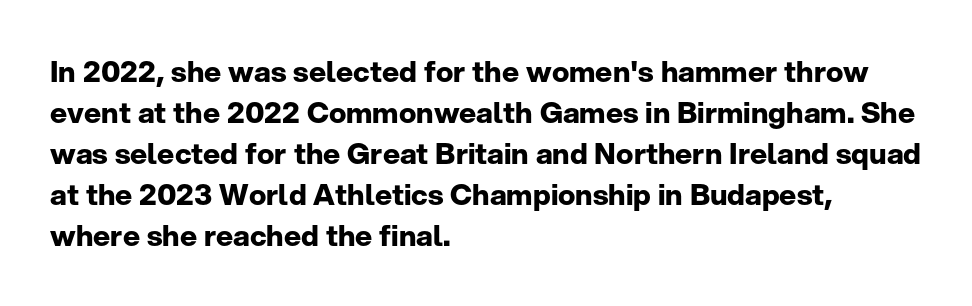
Observe the absence of serifs on each vertical stroke in this sample. These lines are rendered in a variable-pitch font. Quick note: not italic, upright. A dark, heavy texture on the line: the type is bold.
